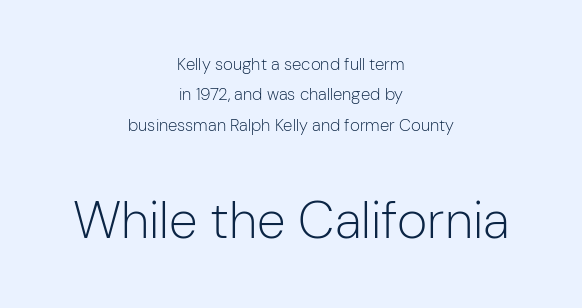
Q: Is the text bold? A: No.
Q: Is the text italic (slanted)? A: No, it is upright.
Q: Is the typeface a serif or a sans-serif typeface? A: Sans-serif.
Q: Is the text underlined? A: No.
Q: How is the paragraph aligned? A: Centered.
Q: Is the spacing between letters normal or unusually wide? A: Normal.
Q: Which block of text is set in a larger size, the first (top) or the second (bottom)? A: The second (bottom) one.
Q: Width (condensed, normal, or wide)? A: Normal.
Q: Stroke contrast? A: Low.
Q: x-height? A: Medium.
Q: Monospaced? A: No.
